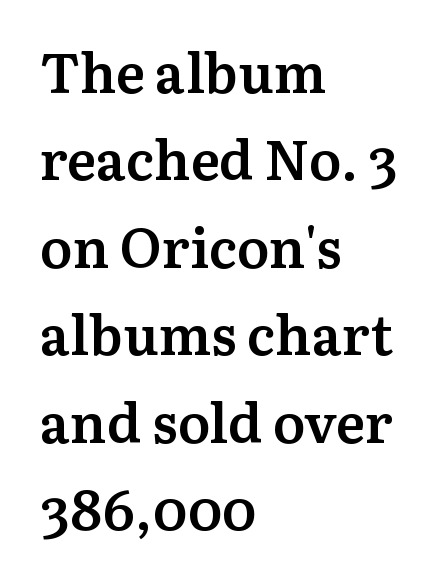
Set as a demibold, roughly 600 on the weight scale. Is the block centered? No — it sits flush against the left margin. Decoration check: the copy has no underline. Letterform terminals end in serifs throughout the passage. Upright lettering throughout. Regular leading.
